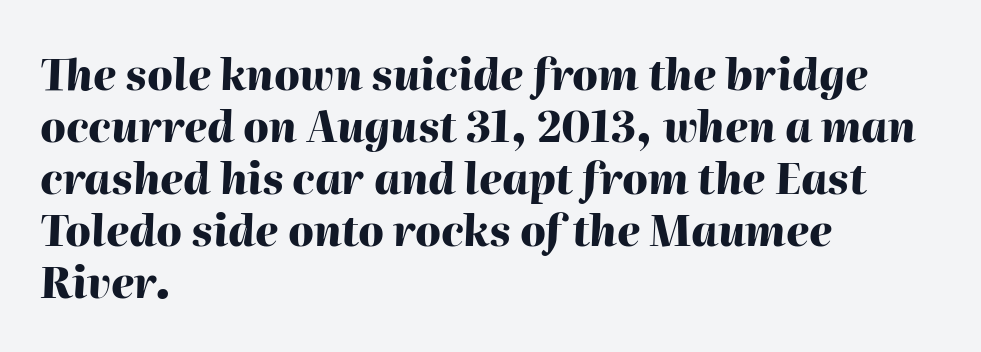
{"italic": "yes", "lean": "right", "slant_degrees": 2, "bold": "yes", "weight": "heavy", "width": "normal", "stroke_contrast": "high", "x_height": "medium", "monospaced": "no", "underline": "no", "align": "left", "line_spacing_ratio": 1.24, "letter_spacing": "normal", "letter_spacing_em": 0.0, "glyph_px": 42}
